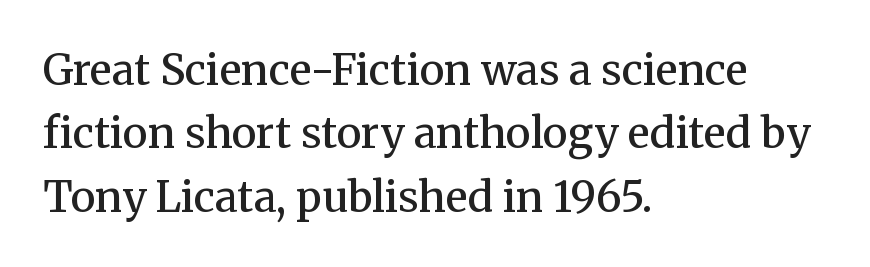
Q: Is the text bold? A: Semi-bold.
Q: Is the text italic (slanted)? A: No, it is upright.
Q: Is the typeface a serif or a sans-serif typeface? A: Serif.
Q: Is the text underlined? A: No.
Q: How is the paragraph aligned? A: Left-aligned.
Q: Is the spacing between letters normal or unusually wide? A: Normal.
Q: Is the spacing between lines tight, normal or loose? A: Normal.
Q: Width (condensed, normal, or wide)? A: Normal.
Q: Stroke contrast? A: Medium.
Q: x-height? A: Medium.
Q: Monospaced? A: No.
